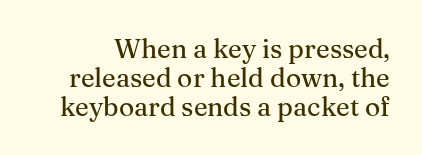
Q: Is the text italic (slanted)? A: No, it is upright.
Q: Is the text underlined? A: No.
Q: Is the spacing between letters normal or unusually wide? A: Normal.
Q: Is the spacing between lines tight, normal or loose? A: Tight.
